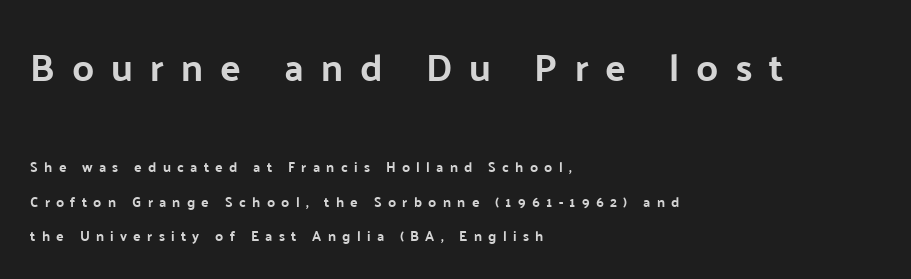
{"serif": "no", "italic": "no", "width": "normal", "stroke_contrast": "low", "x_height": "medium", "monospaced": "no", "underline": "no", "align": "left", "line_spacing": "loose", "line_spacing_ratio": 2.45, "letter_spacing": "wide", "letter_spacing_em": 0.45, "larger_block": "first", "size_ratio": 2.71, "glyph_px": 38}
